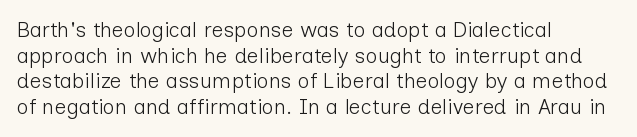
Does extra space separate the letters? No, they use regular spacing. The passage is arranged the way most books set body copy — flush left. The area under the type is left untouched. The face looks like a standard text weight, possibly lighter. Notice how the stems are strictly vertical — no italics here.
